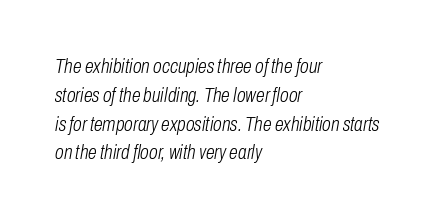
The image shows 20 px text type, italic (leaning right); set left-aligned, normal line spacing (1.44x), normal letter spacing, not underlined.
